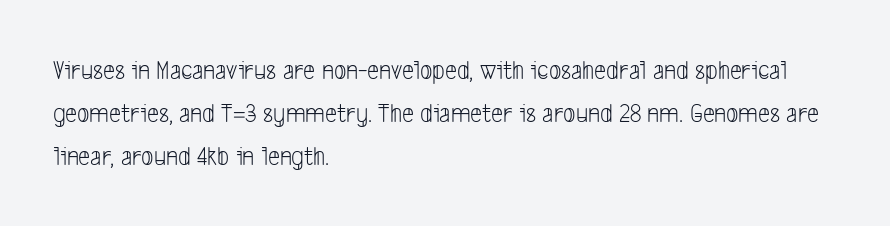
{"bold": "no", "underline": "no", "align": "left", "line_spacing": "normal", "line_spacing_ratio": 1.59, "letter_spacing": "normal", "letter_spacing_em": 0.0, "glyph_px": 27}
